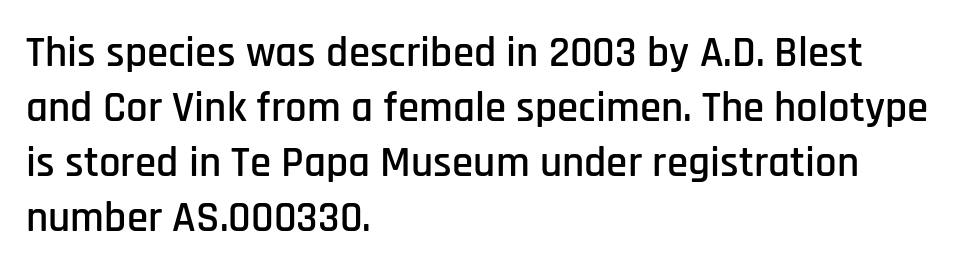
Q: Is the text italic (slanted)? A: No, it is upright.
Q: Is the typeface a serif or a sans-serif typeface? A: Sans-serif.
Q: Is the text underlined? A: No.
Q: How is the paragraph aligned? A: Left-aligned.
Q: Is the spacing between letters normal or unusually wide? A: Normal.
Q: Is the spacing between lines tight, normal or loose? A: Normal.
Q: Width (condensed, normal, or wide)? A: Condensed.
Q: Stroke contrast? A: Low.
Q: x-height? A: Large.
Q: Monospaced? A: No.
